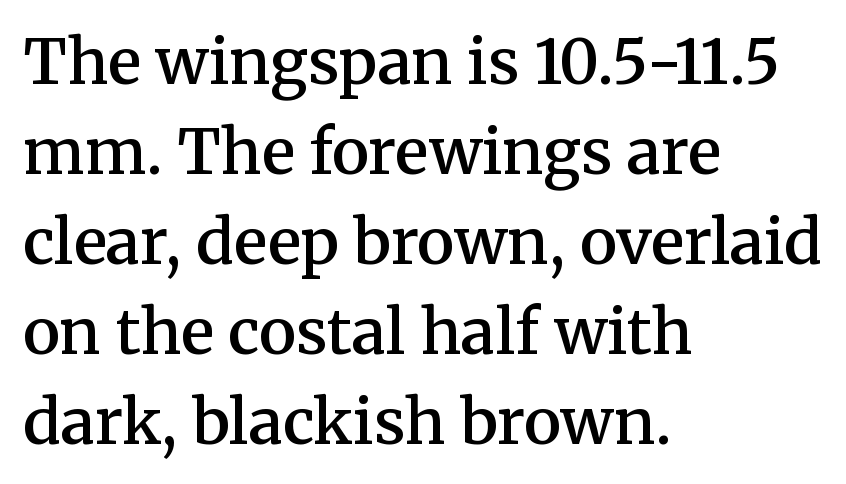
The image shows 62 px semibold serif type, upright; set left-aligned, normal line spacing (1.45x), normal letter spacing, not underlined; medium stroke contrast and a medium x-height.
